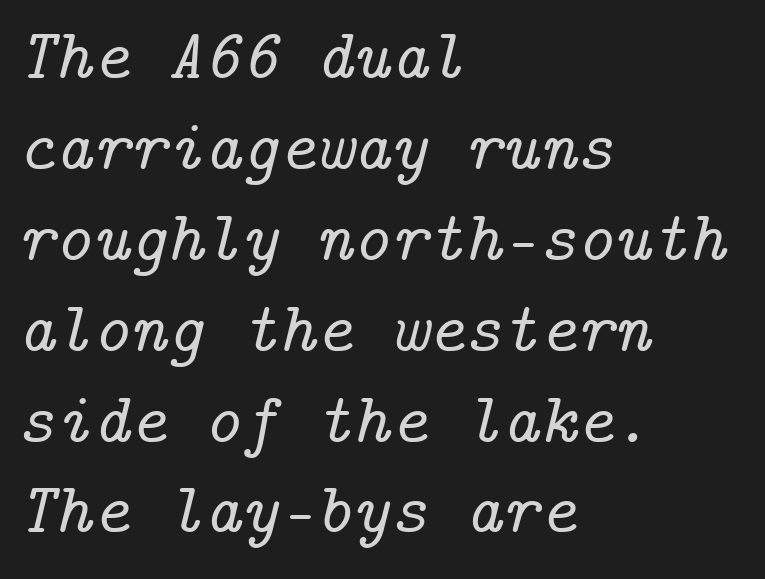
Q: Is the text italic (slanted)? A: Yes, it leans right by about 14 degrees.
Q: Is the typeface a serif or a sans-serif typeface? A: Serif.
Q: Is the text underlined? A: No.
Q: How is the paragraph aligned? A: Left-aligned.
Q: Is the spacing between letters normal or unusually wide? A: Normal.
Q: Is the spacing between lines tight, normal or loose? A: Normal.
Q: Width (condensed, normal, or wide)? A: Normal.
Q: Stroke contrast? A: Low.
Q: x-height? A: Medium.
